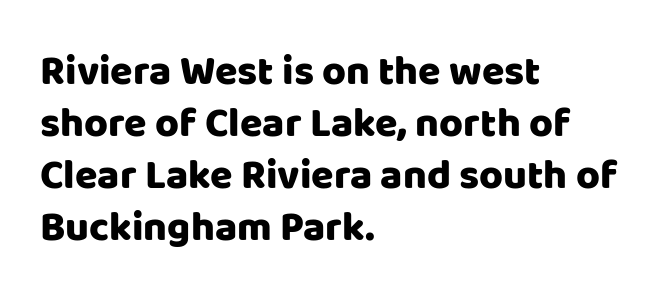
The image shows 41 px sans-serif type, upright; set left-aligned, normal line spacing (1.27x), normal letter spacing, not underlined; low stroke contrast and a large x-height.
